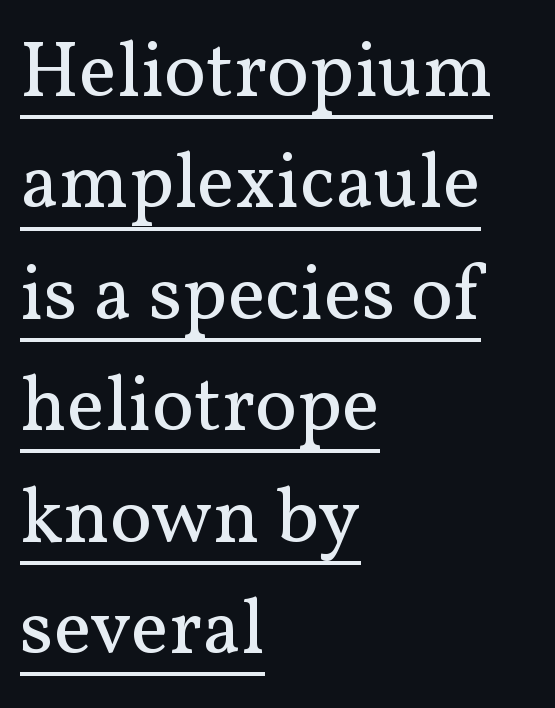
The specimen includes a rule beneath the text block's lines. These lines are rendered in a variable-pitch font. Honestly, the row spacing looks completely unremarkable. Ink coverage per letter is moderate at most.
